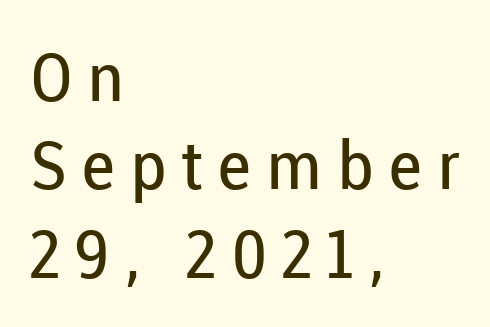
The cut favours lightness, reaching ordinary text weight at its darkest. Lines of text with bare space underneath. The passage shown is typed in a proportional face where columns would drift. No italicization has been applied; the sample stays upright. Compared with typical paragraphs, the rows here are spaced about the same.
